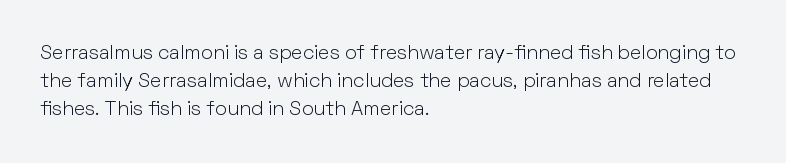
The image shows 20 px text type, upright; set left-aligned, normal line spacing (1.41x), normal letter spacing, not underlined.
